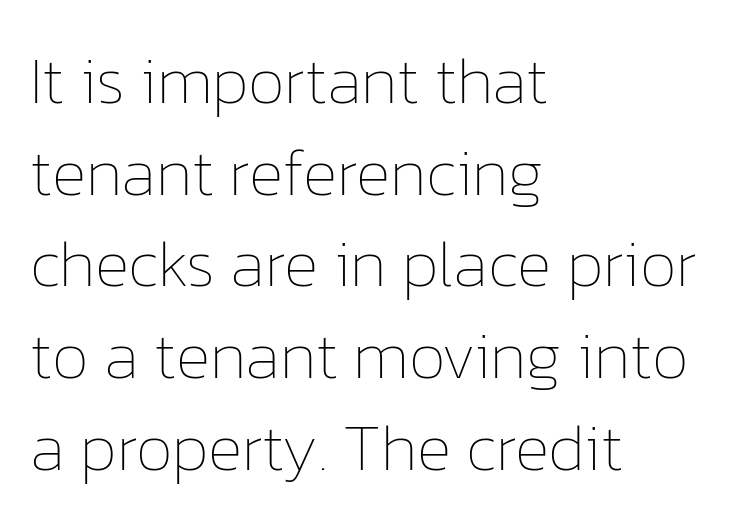
Q: Is the text bold? A: No.
Q: Is the text italic (slanted)? A: No, it is upright.
Q: Is the text underlined? A: No.
Q: How is the paragraph aligned? A: Left-aligned.
Q: Is the spacing between letters normal or unusually wide? A: Normal.
Q: Is the spacing between lines tight, normal or loose? A: Normal.
Q: Width (condensed, normal, or wide)? A: Normal.
Q: Stroke contrast? A: Low.
Q: x-height? A: Medium.
Q: Monospaced? A: No.
